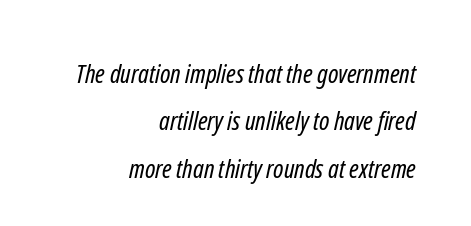
{"bold": "no", "underline": "no", "align": "right", "line_spacing_ratio": 1.82, "letter_spacing": "normal", "letter_spacing_em": 0.0, "glyph_px": 26}
